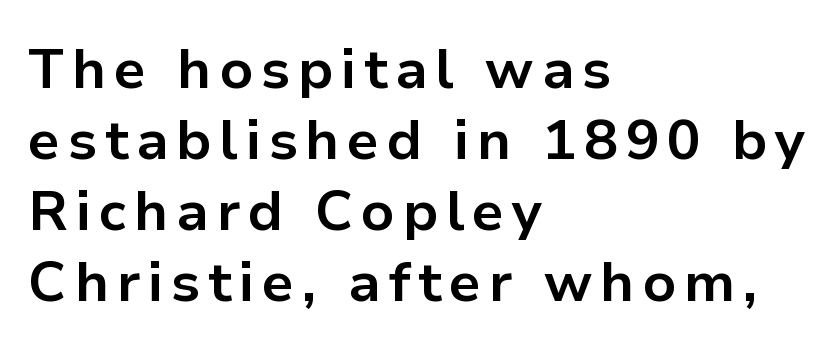
{"serif": "no", "italic": "no", "bold": "yes", "weight": "bold", "width": "normal", "stroke_contrast": "low", "x_height": "medium", "monospaced": "no", "underline": "no", "align": "left", "line_spacing": "normal", "line_spacing_ratio": 1.27, "glyph_px": 56}
